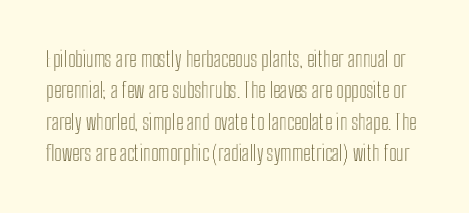
{"italic": "no", "underline": "no", "line_spacing": "normal", "line_spacing_ratio": 1.5, "letter_spacing": "normal", "letter_spacing_em": 0.0, "glyph_px": 21}
